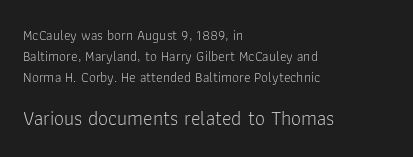
{"italic": "no", "bold": "no", "underline": "no", "align": "left", "line_spacing": "normal", "line_spacing_ratio": 1.5, "letter_spacing": "normal", "letter_spacing_em": 0.0, "larger_block": "second", "size_ratio": 1.43, "glyph_px": 20}
